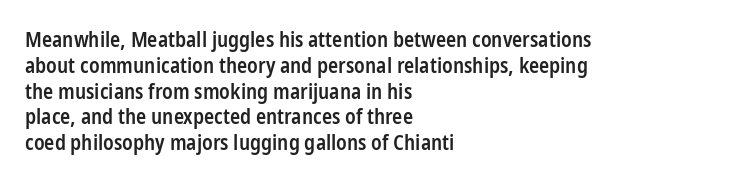
Weight: semibold (demi). Clear beneath every line of the passage. Nothing unusual about the tracking: characters are spaced as the font intends. Notice how the stems are strictly vertical — no italics here. This sample is left-justified, so line endings fall wherever the words run out.
